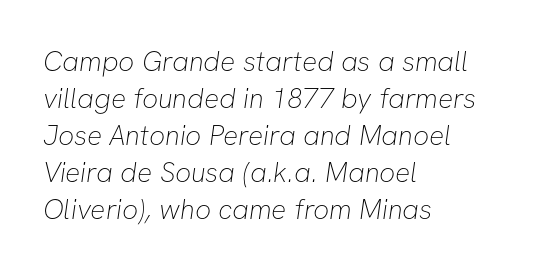
The image shows 28 px thin sans-serif type; set left-aligned, normal line spacing (1.32x), normal letter spacing, not underlined; low stroke contrast and a medium x-height.
